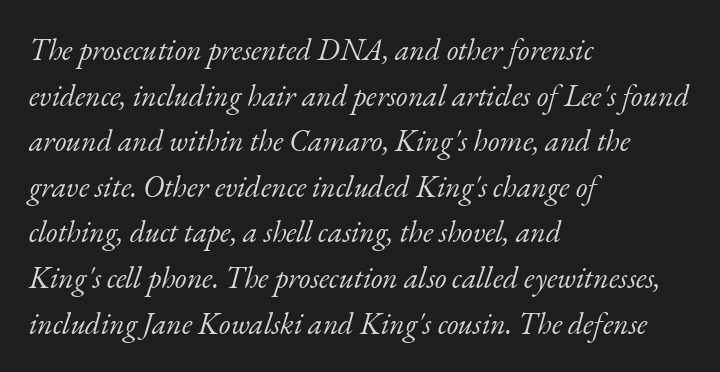
{"serif": "yes", "italic": "yes", "lean": "right", "slant_degrees": 17, "bold": "no", "weight": "light", "width": "normal", "stroke_contrast": "low", "x_height": "small", "monospaced": "no", "underline": "no", "align": "left", "line_spacing": "normal", "line_spacing_ratio": 1.52, "letter_spacing": "normal", "letter_spacing_em": 0.0, "glyph_px": 30}
